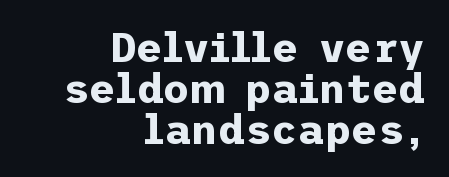
{"serif": "no", "italic": "no", "bold": "yes", "weight": "bold", "width": "normal", "stroke_contrast": "low", "x_height": "medium", "underline": "no", "align": "right", "line_spacing": "tight", "line_spacing_ratio": 1.0, "letter_spacing": "normal", "letter_spacing_em": 0.0, "glyph_px": 41}
